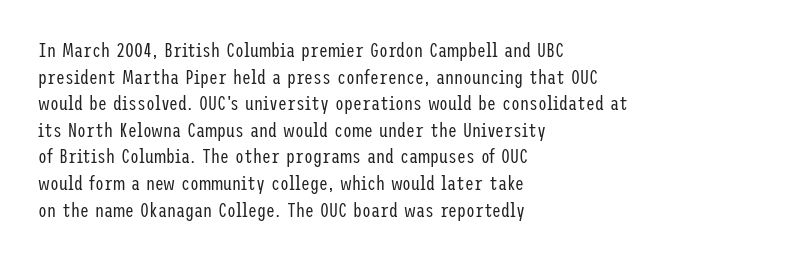
{"italic": "no", "bold": "no", "underline": "no", "align": "left", "line_spacing": "normal", "line_spacing_ratio": 1.33, "letter_spacing": "normal", "letter_spacing_em": 0.0, "glyph_px": 20}
